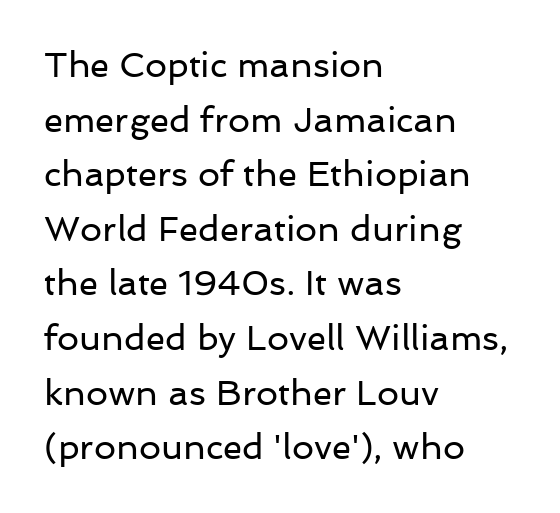
Q: Is the text bold? A: No.
Q: Is the text italic (slanted)? A: No, it is upright.
Q: Is the typeface a serif or a sans-serif typeface? A: Sans-serif.
Q: Is the text underlined? A: No.
Q: How is the paragraph aligned? A: Left-aligned.
Q: Is the spacing between letters normal or unusually wide? A: Normal.
Q: Is the spacing between lines tight, normal or loose? A: Normal.
Q: Width (condensed, normal, or wide)? A: Normal.
Q: Stroke contrast? A: Low.
Q: x-height? A: Medium.
Q: Monospaced? A: No.
